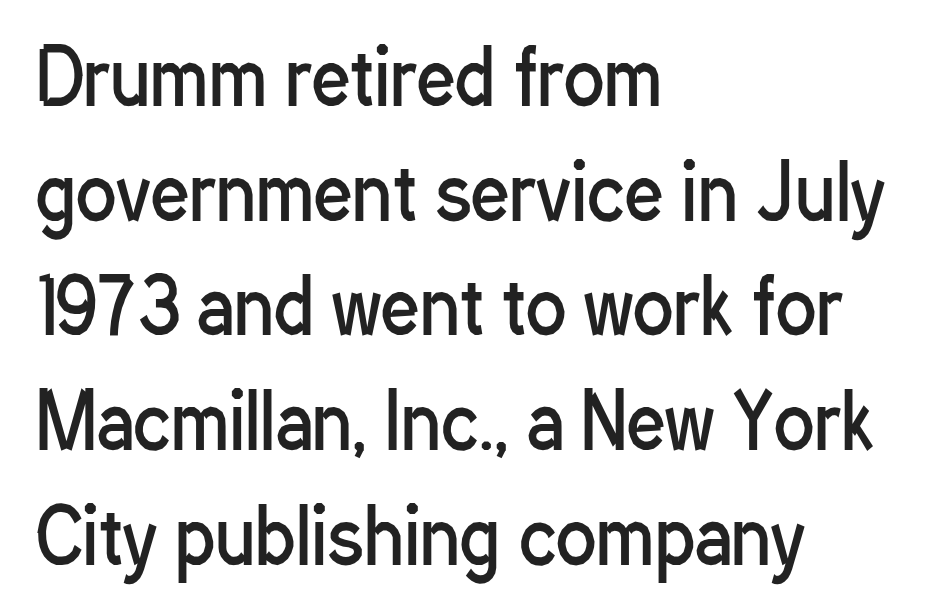
Here the designer chose a conventional face with non-uniform glyph widths. A typesetter would label this face a sans. You can tell it's not italic because the verticals are truly vertical. Caption: face not bold, strokes unweighted. The horizontal fit of the characters is conventional and even.
